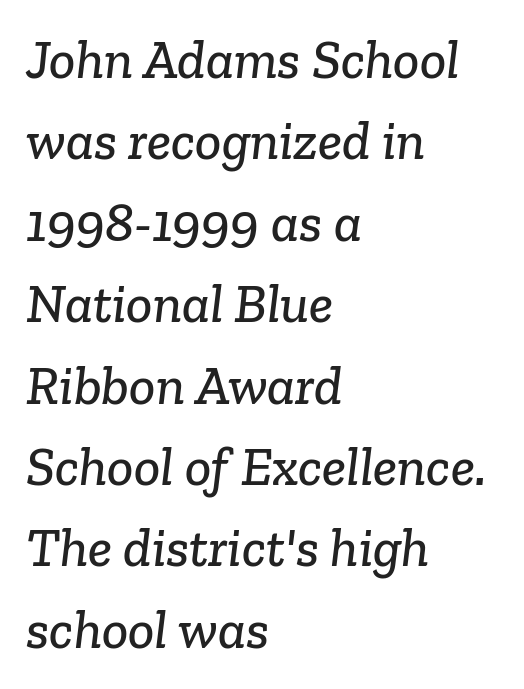
{"serif": "yes", "width": "normal", "stroke_contrast": "low", "x_height": "medium", "monospaced": "no", "underline": "no", "align": "left", "line_spacing": "normal", "line_spacing_ratio": 1.48, "letter_spacing": "normal", "letter_spacing_em": 0.0, "glyph_px": 55}
